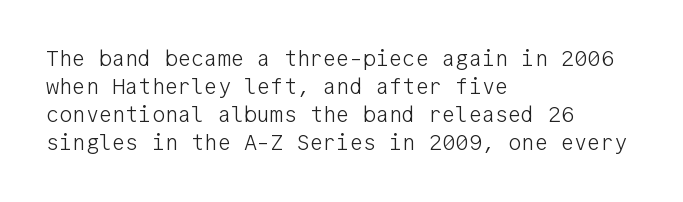
Normally led — the rows are evenly, conventionally spaced. Underlining? Definitely not there. The axis of the letterforms is exactly vertical. The passage is arranged the way most books set body copy — flush left. Default kerning and tracking; the words read as compact shapes.
